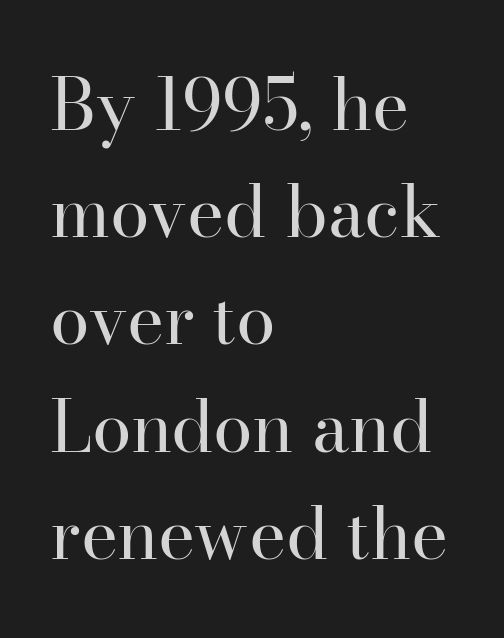
{"serif": "yes", "italic": "no", "bold": "no", "weight": "regular", "width": "normal", "stroke_contrast": "high", "x_height": "small", "monospaced": "no", "underline": "no", "align": "left", "line_spacing": "normal", "line_spacing_ratio": 1.51, "letter_spacing": "normal", "letter_spacing_em": 0.0, "glyph_px": 71}
